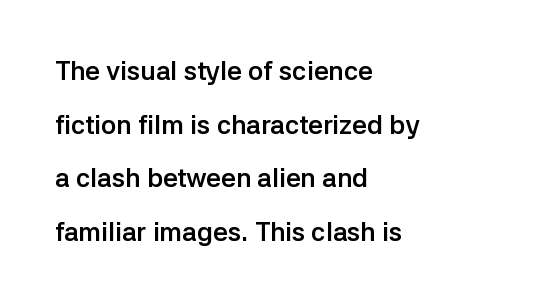
Q: Is the text bold? A: Yes.
Q: Is the text italic (slanted)? A: No, it is upright.
Q: Is the text underlined? A: No.
Q: How is the paragraph aligned? A: Left-aligned.
Q: Is the spacing between letters normal or unusually wide? A: Normal.
Q: Is the spacing between lines tight, normal or loose? A: Loose.
